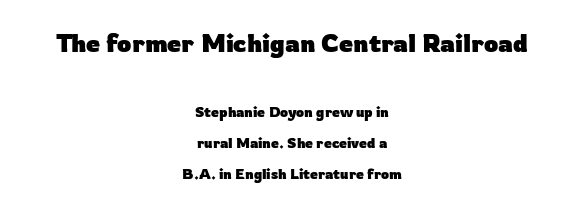
{"italic": "no", "bold": "yes", "underline": "no", "align": "center", "line_spacing": "loose", "line_spacing_ratio": 2.23, "letter_spacing": "normal", "letter_spacing_em": 0.0, "larger_block": "first", "size_ratio": 1.79, "glyph_px": 25}
